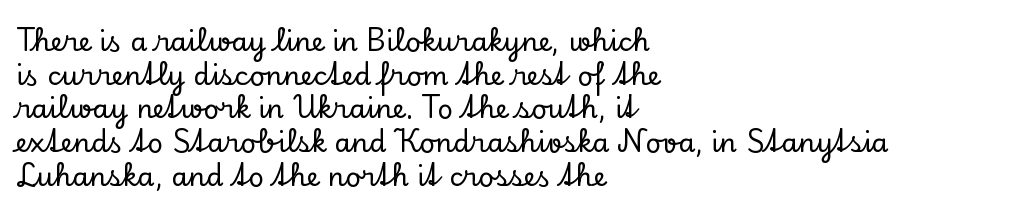
This is the regular roman posture of the typeface. Does extra space separate the letters? No, they use regular spacing. One-word summary of the alignment: left. How would I describe the line gaps? Plain and ordinary.
